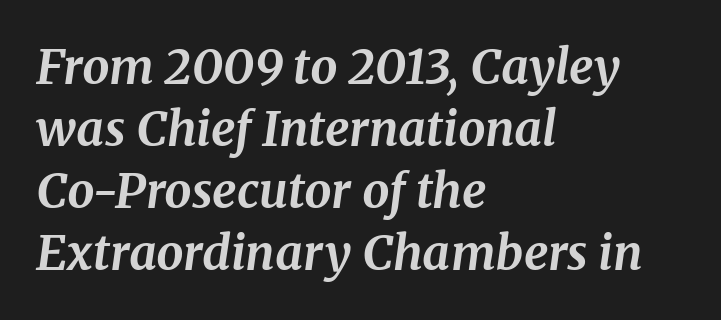
The image shows 48 px bold serif type, italic (leaning right); set left-aligned, normal line spacing (1.29x), normal letter spacing, not underlined; medium stroke contrast and a medium x-height.
